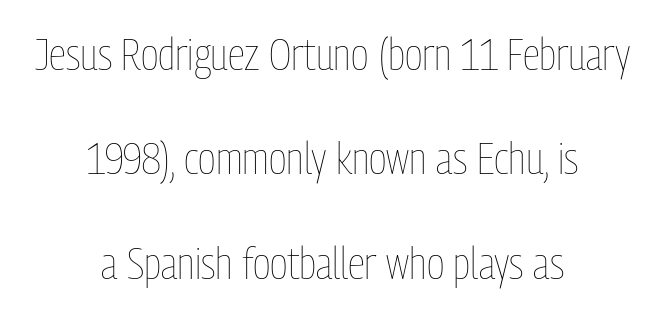
The lines are quadded center. These lines keep a tight, regular rhythm from letter to letter. Descenders are the only things crossing below the line. Tall strokes in this sample are plumb rather than angled.
